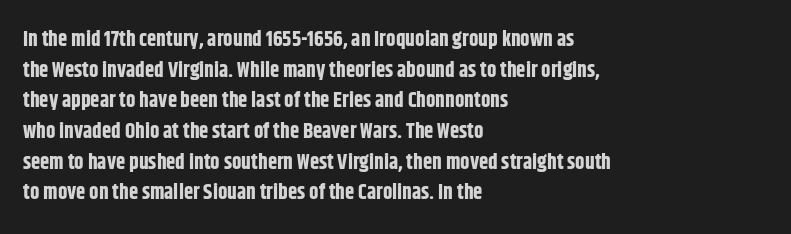
Q: Is the text bold? A: Yes.
Q: Is the text italic (slanted)? A: No, it is upright.
Q: Is the text underlined? A: No.
Q: How is the paragraph aligned? A: Left-aligned.
Q: Is the spacing between letters normal or unusually wide? A: Normal.
Q: Is the spacing between lines tight, normal or loose? A: Normal.
